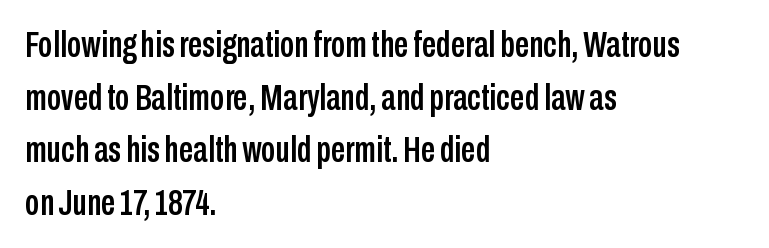
{"serif": "no", "italic": "no", "width": "condensed", "stroke_contrast": "low", "x_height": "medium", "monospaced": "no", "underline": "no", "align": "left", "line_spacing": "normal", "line_spacing_ratio": 1.46, "letter_spacing": "normal", "letter_spacing_em": 0.0, "glyph_px": 36}
